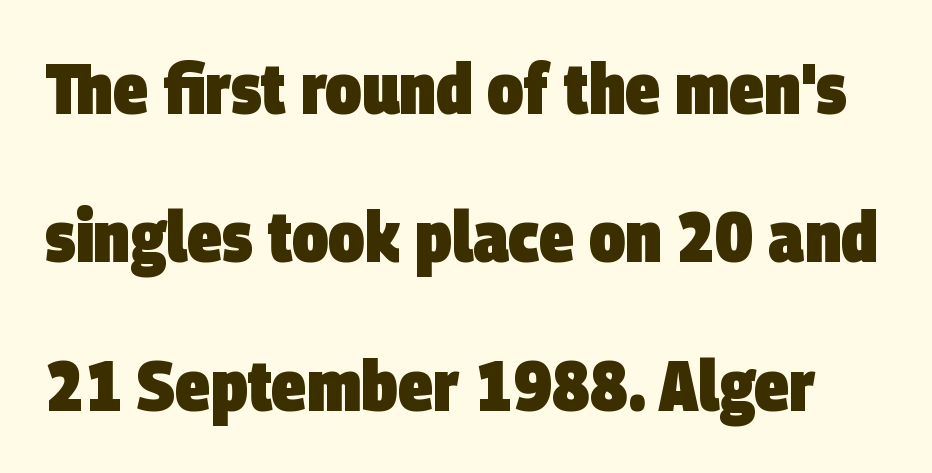
Heavy-handed strokes throughout: this text is bold. The face used here is proportionally spaced, like ordinary book or web type. Here the glyphs are tracked normally, forming tight word shapes. The block of text is sparse from top to bottom, with ample space between rows. A typesetter would label this face a sans.
